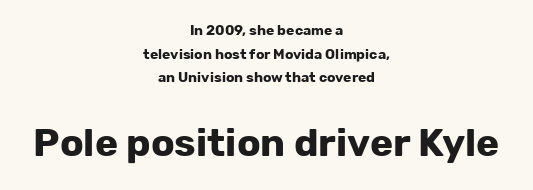
The paragraph has two soft edges and a firm central axis. I'd call this a sans setting — the letters go barefoot. Style check: upright. Here the second block reads like a headline and the first like body copy. Heavy, bold letterforms. Varying glyph widths throughout — classic text-font behaviour.
